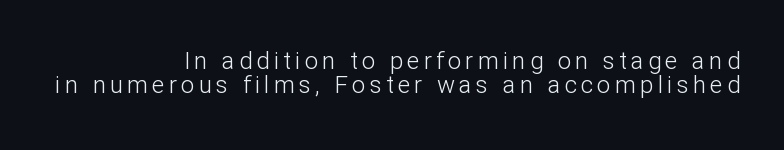
Q: Is the text bold? A: No.
Q: Is the text italic (slanted)? A: No, it is upright.
Q: Is the text underlined? A: No.
Q: How is the paragraph aligned? A: Right-aligned.
Q: Is the spacing between lines tight, normal or loose? A: Tight.
